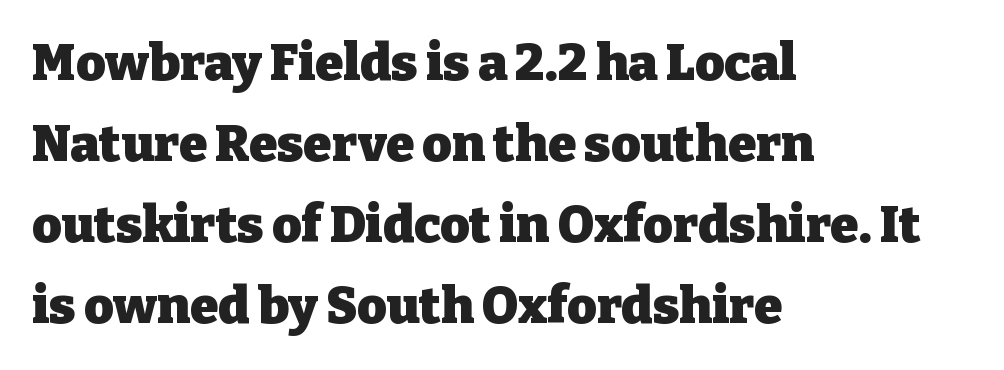
Letters rest on an invisible, unmarked baseline. These lines are set flush left with a ragged right edge. Unlike italic type, these characters show no tilt at all. Font category for this specimen: serif.
